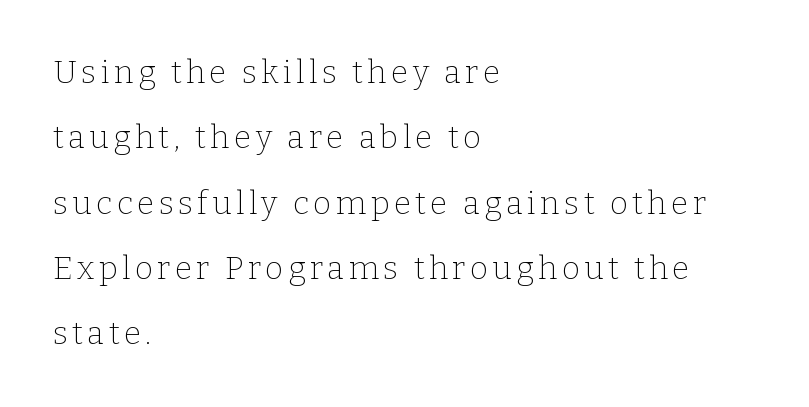
The image shows 32 px thin serif type, upright; set left-aligned, loose line spacing (2.04x), not underlined; low stroke contrast and a medium x-height.
